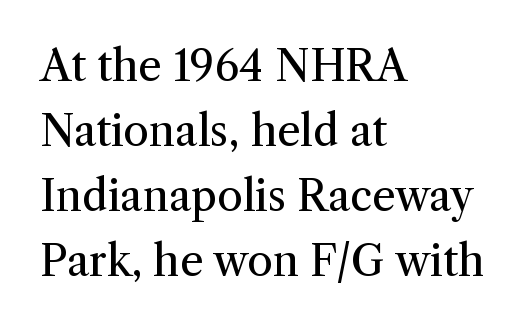
Compared with typical paragraphs, the rows here are spaced about the same. These lines keep a tight, regular rhythm from letter to letter. One-word summary of the alignment: left. The font sits on the lighter half of the weight spectrum, regular included. Each letter's strokes conclude with small projecting serifs. Do the letters lean? They stand straight.
